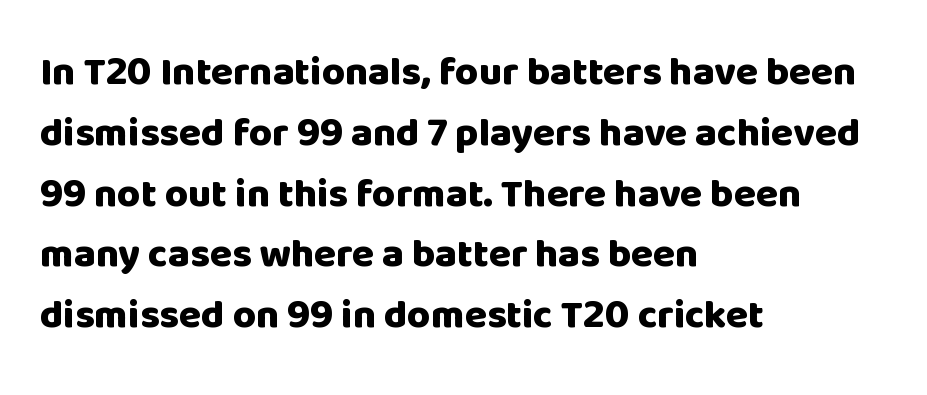
The image shows 40 px heavy sans-serif type, upright; set left-aligned, normal line spacing (1.52x), normal letter spacing, not underlined; low stroke contrast and a large x-height.
